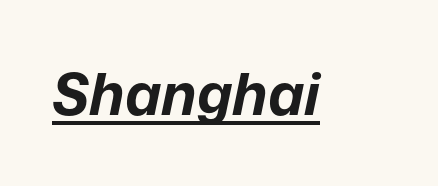
{"italic": "yes", "lean": "right", "slant_degrees": 12, "bold": "yes", "weight": "bold", "width": "normal", "stroke_contrast": "low", "x_height": "medium", "monospaced": "no", "underline": "yes", "letter_spacing": "normal", "letter_spacing_em": 0.0, "glyph_px": 57}
